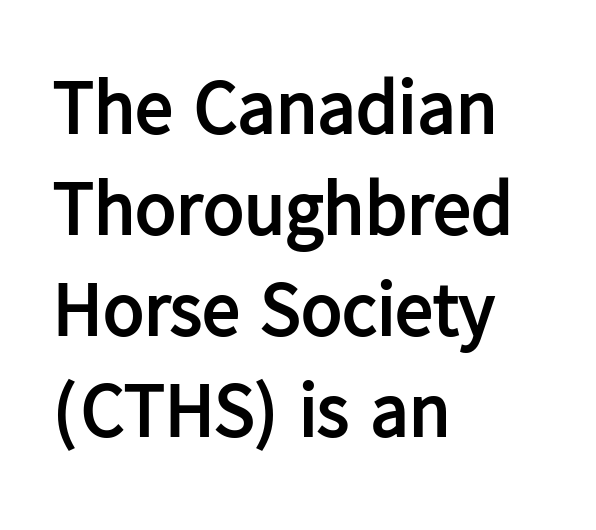
Compared with typical body copy, the letter spacing here is the same. One glance says typical: line gaps are just what's usual. Is this a fixed-width face? No — the glyphs have proportional, varying widths. The glyphs are unaccompanied by any horizontal stroke below them. Stroke thickness is high; the sample reads as a true bold.
